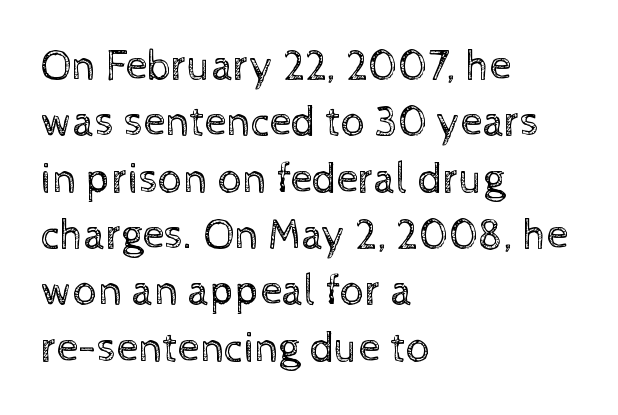
Reading down the column, the eye jumps a familiar distance to each next line. Short note: letters normally spaced. You could not count columns in this text — the font is proportionally spaced. Descenders hang freely into open space. Teacher's note: observe the even left margin — that is flush-left alignment.
